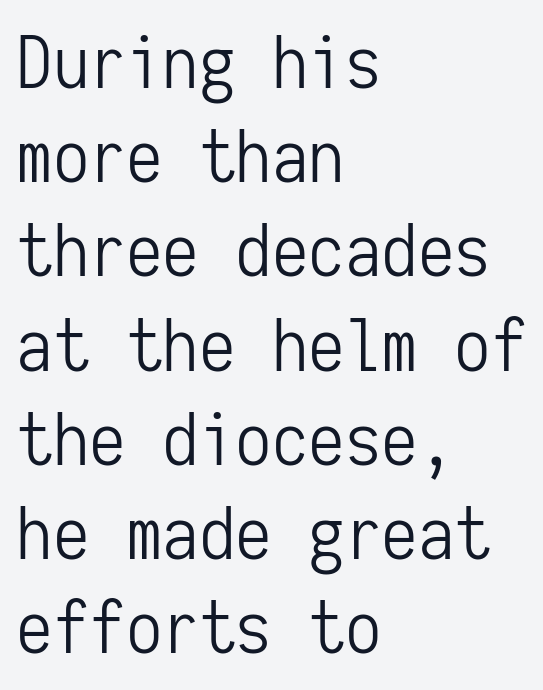
The image shows 73 px light, condensed sans-serif type, upright, monospaced; set left-aligned, normal line spacing (1.29x), normal letter spacing, not underlined; low stroke contrast and a medium x-height.
